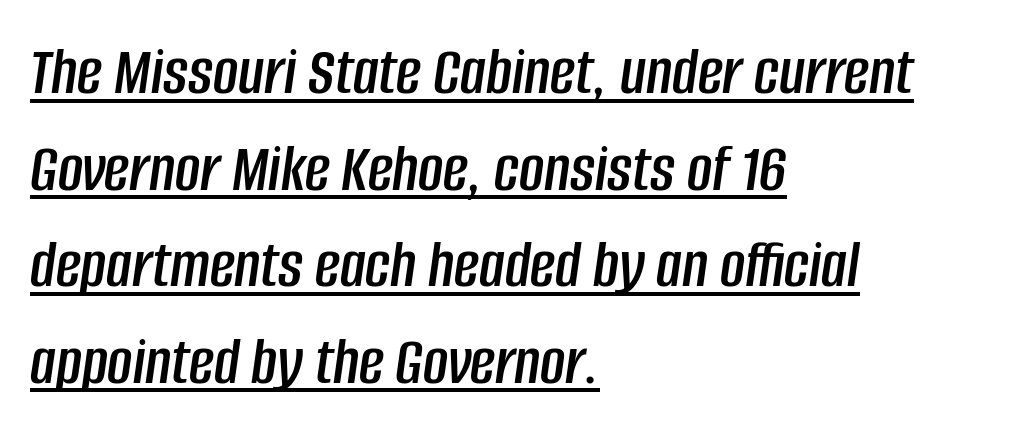
Q: Is the text italic (slanted)? A: Yes, it leans right by about 8 degrees.
Q: Is the text underlined? A: Yes.
Q: How is the paragraph aligned? A: Left-aligned.
Q: Is the spacing between letters normal or unusually wide? A: Normal.
Q: Is the spacing between lines tight, normal or loose? A: Normal.
Q: Width (condensed, normal, or wide)? A: Condensed.
Q: Stroke contrast? A: Low.
Q: x-height? A: Large.
Q: Monospaced? A: No.
